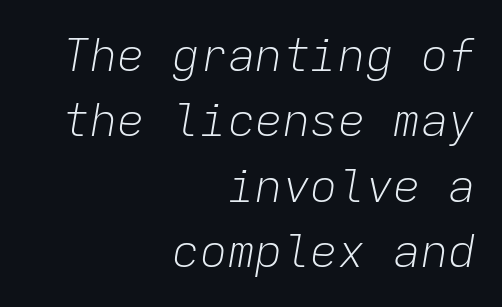
{"italic": "yes", "lean": "right", "slant_degrees": 9, "bold": "no", "weight": "light", "width": "normal", "stroke_contrast": "low", "x_height": "medium", "monospaced": "yes", "underline": "no", "align": "right", "line_spacing": "normal", "line_spacing_ratio": 1.42, "letter_spacing": "normal", "letter_spacing_em": 0.0, "glyph_px": 46}
